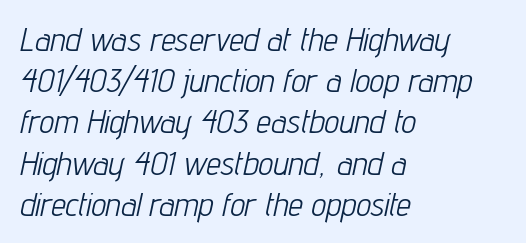
{"italic": "yes", "lean": "right", "slant_degrees": 12, "bold": "no", "weight": "light", "width": "condensed", "stroke_contrast": "low", "x_height": "medium", "monospaced": "no", "underline": "no", "align": "left", "line_spacing": "normal", "line_spacing_ratio": 1.25, "letter_spacing": "normal", "letter_spacing_em": 0.0, "glyph_px": 33}
